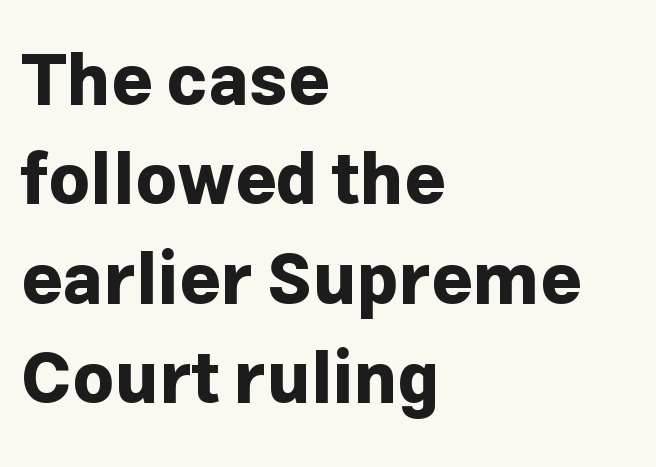
{"serif": "no", "italic": "no", "bold": "yes", "weight": "bold", "width": "normal", "stroke_contrast": "low", "x_height": "medium", "monospaced": "no", "underline": "no", "align": "left", "line_spacing": "normal", "line_spacing_ratio": 1.4, "letter_spacing": "normal", "letter_spacing_em": 0.0, "glyph_px": 71}
